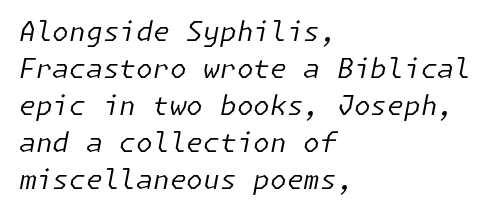
Q: Is the text bold? A: No.
Q: Is the text italic (slanted)? A: Yes, it leans right by about 11 degrees.
Q: Is the text underlined? A: No.
Q: How is the paragraph aligned? A: Left-aligned.
Q: Is the spacing between letters normal or unusually wide? A: Normal.
Q: Is the spacing between lines tight, normal or loose? A: Normal.
